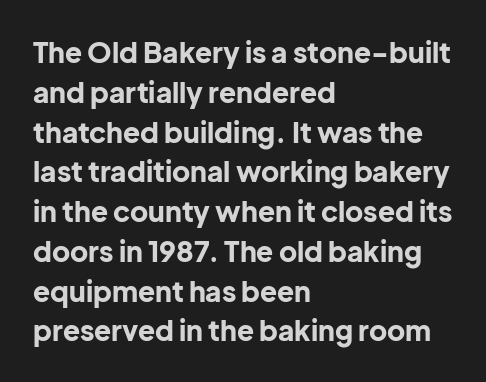
Q: Is the text bold? A: Yes.
Q: Is the text italic (slanted)? A: No, it is upright.
Q: Is the typeface a serif or a sans-serif typeface? A: Sans-serif.
Q: Is the text underlined? A: No.
Q: How is the paragraph aligned? A: Left-aligned.
Q: Is the spacing between letters normal or unusually wide? A: Normal.
Q: Is the spacing between lines tight, normal or loose? A: Normal.
Q: Width (condensed, normal, or wide)? A: Normal.
Q: Stroke contrast? A: Low.
Q: x-height? A: Medium.
Q: Monospaced? A: No.
